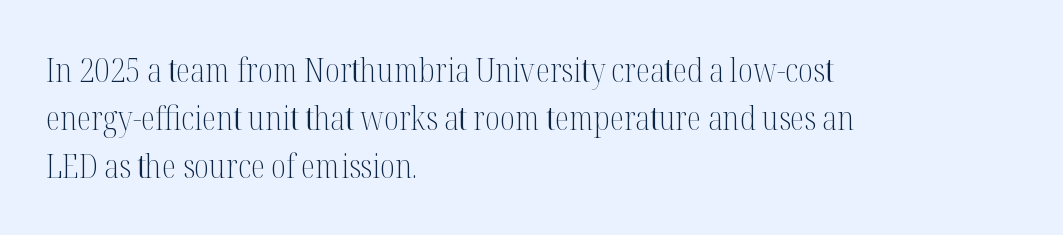
{"serif": "yes", "italic": "no", "bold": "no", "weight": "light", "width": "condensed", "stroke_contrast": "medium", "x_height": "medium", "monospaced": "no", "underline": "no", "align": "left", "line_spacing": "normal", "line_spacing_ratio": 1.46, "letter_spacing": "normal", "letter_spacing_em": 0.0, "glyph_px": 33}
